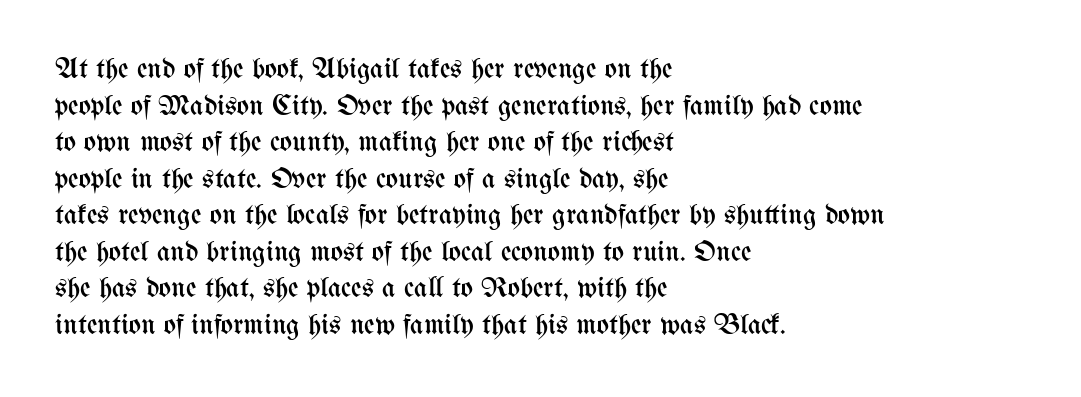
The image shows 29 px regular-weight, condensed type, upright; set left-aligned, normal line spacing (1.26x), normal letter spacing, not underlined; medium stroke contrast and a medium x-height.
